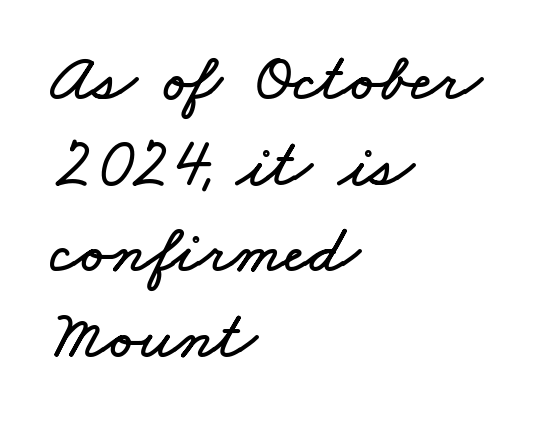
Layout note: lines flush left. Do the characters align in a grid? No, the font is proportional. A clean baseline with only descenders dipping below it. The horizontal fit of the characters is conventional and even.
